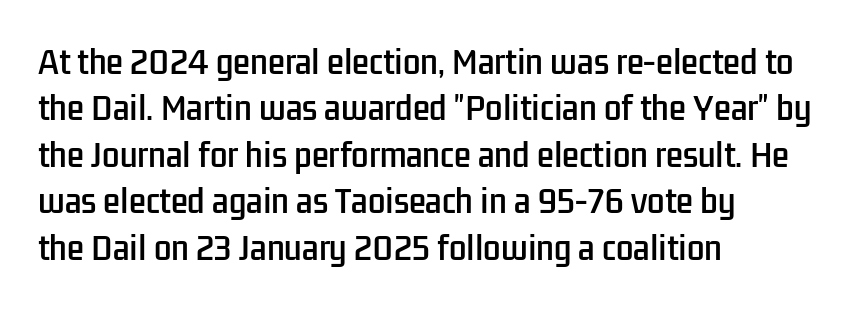
The image shows 31 px condensed sans-serif type, upright; set left-aligned, normal line spacing (1.5x), normal letter spacing, not underlined; low stroke contrast and a medium x-height.
